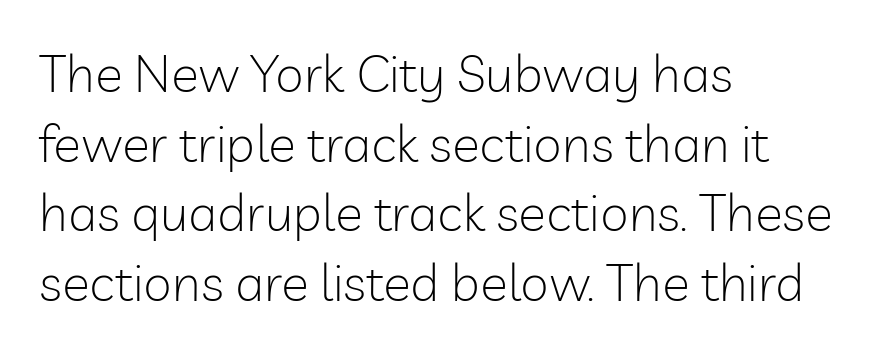
Q: Is the text bold? A: No.
Q: Is the text italic (slanted)? A: No, it is upright.
Q: Is the typeface a serif or a sans-serif typeface? A: Sans-serif.
Q: Is the text underlined? A: No.
Q: How is the paragraph aligned? A: Left-aligned.
Q: Is the spacing between letters normal or unusually wide? A: Normal.
Q: Is the spacing between lines tight, normal or loose? A: Normal.
Q: Width (condensed, normal, or wide)? A: Normal.
Q: Stroke contrast? A: Low.
Q: x-height? A: Medium.
Q: Monospaced? A: No.
